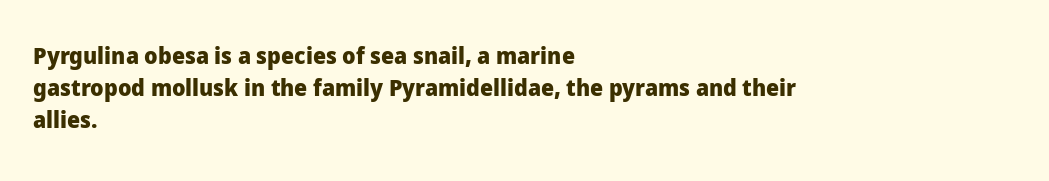
{"italic": "no", "bold": "yes", "underline": "no", "align": "left", "line_spacing": "normal", "line_spacing_ratio": 1.39, "letter_spacing": "normal", "letter_spacing_em": 0.0, "glyph_px": 23}
